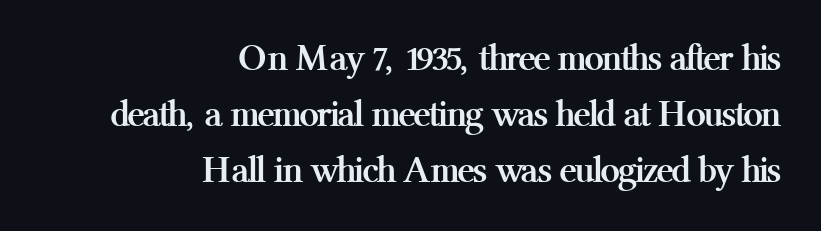
{"serif": "yes", "italic": "no", "bold": "yes", "weight": "semibold", "width": "normal", "stroke_contrast": "medium", "x_height": "medium", "monospaced": "no", "underline": "no", "align": "right", "line_spacing": "normal", "line_spacing_ratio": 1.44, "letter_spacing": "normal", "letter_spacing_em": 0.0, "glyph_px": 39}
